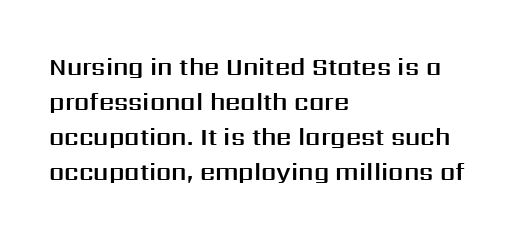
{"italic": "no", "underline": "no", "align": "left", "line_spacing": "normal", "line_spacing_ratio": 1.46, "letter_spacing": "normal", "letter_spacing_em": 0.0, "glyph_px": 24}
